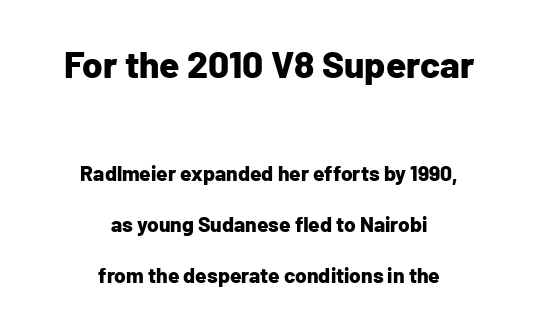
{"serif": "no", "italic": "no", "bold": "yes", "weight": "bold", "width": "normal", "stroke_contrast": "low", "x_height": "medium", "monospaced": "no", "underline": "no", "align": "center", "line_spacing": "loose", "line_spacing_ratio": 2.42, "letter_spacing": "normal", "letter_spacing_em": 0.0, "larger_block": "first", "size_ratio": 1.76, "glyph_px": 37}
